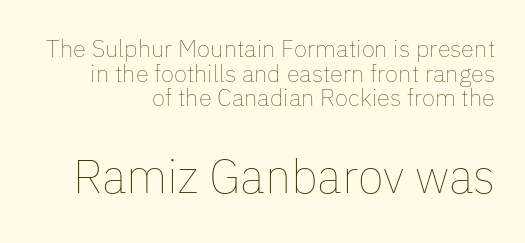
Q: Is the text bold? A: No.
Q: Is the text italic (slanted)? A: No, it is upright.
Q: Is the text underlined? A: No.
Q: How is the paragraph aligned? A: Right-aligned.
Q: Is the spacing between letters normal or unusually wide? A: Normal.
Q: Is the spacing between lines tight, normal or loose? A: Tight.
Q: Which block of text is set in a larger size, the first (top) or the second (bottom)? A: The second (bottom) one.
Q: Width (condensed, normal, or wide)? A: Normal.
Q: Stroke contrast? A: Low.
Q: x-height? A: Medium.
Q: Monospaced? A: No.
